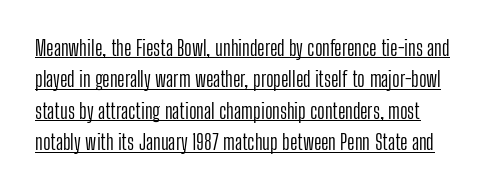
Q: Is the text bold? A: No.
Q: Is the text italic (slanted)? A: No, it is upright.
Q: Is the text underlined? A: Yes.
Q: How is the paragraph aligned? A: Left-aligned.
Q: Is the spacing between letters normal or unusually wide? A: Normal.
Q: Is the spacing between lines tight, normal or loose? A: Normal.
